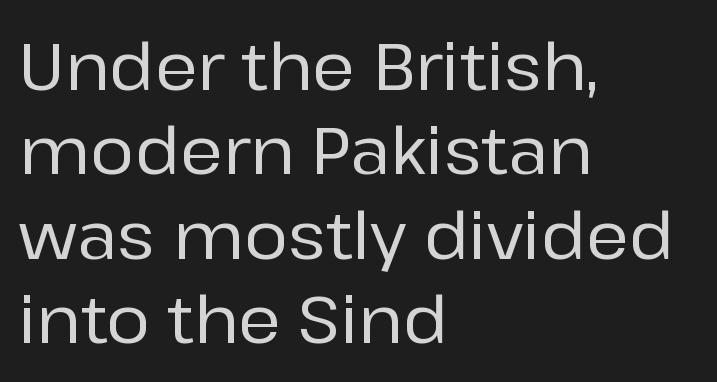
{"serif": "no", "italic": "no", "width": "normal", "stroke_contrast": "low", "x_height": "medium", "monospaced": "no", "underline": "no", "align": "left", "line_spacing": "normal", "line_spacing_ratio": 1.28, "letter_spacing": "normal", "letter_spacing_em": 0.0, "glyph_px": 66}
